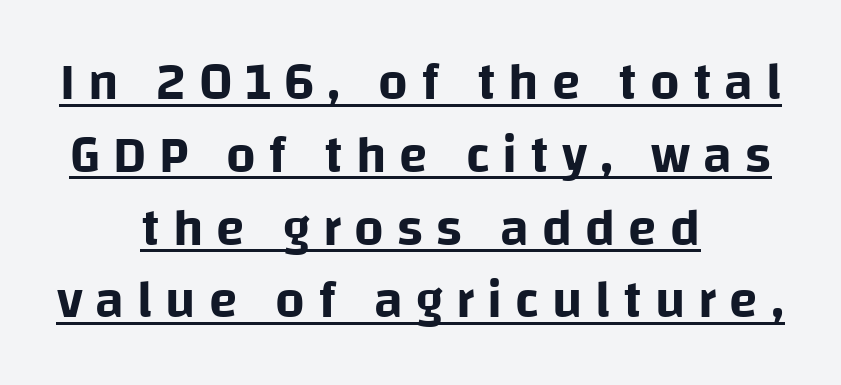
Between one letter and the next there's a generous, obvious gap. What's the leading like? Ordinary, nothing unusual. Posture: vertical. A continuous stroke trails under the words, as in a hyperlink. These lines are rendered in a variable-pitch font. The passage is arranged like a title page — every line centered.
